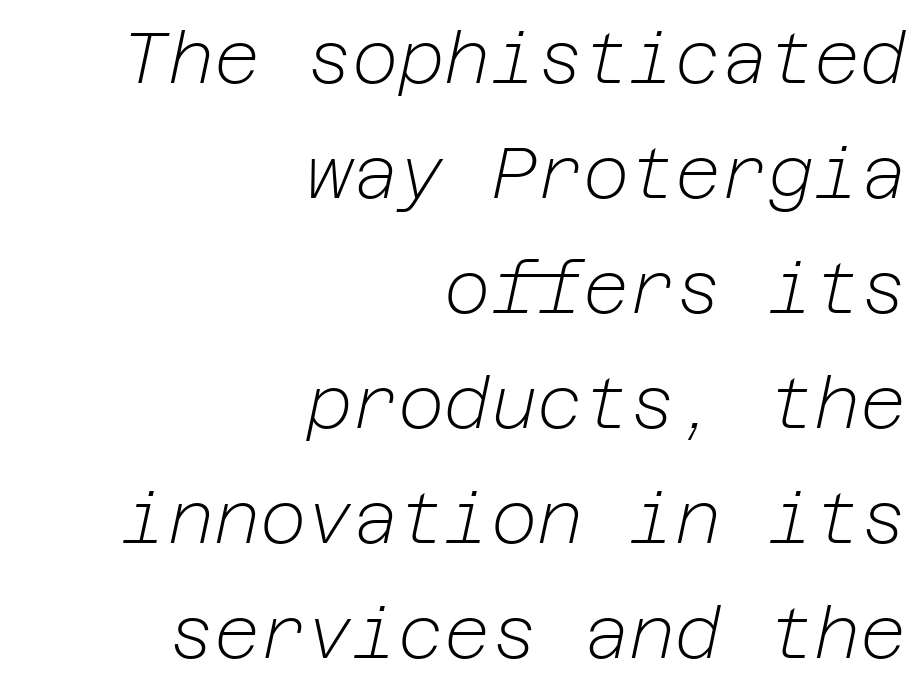
Q: Is the text bold? A: No.
Q: Is the text italic (slanted)? A: Yes, it leans right by about 12 degrees.
Q: Is the text underlined? A: No.
Q: How is the paragraph aligned? A: Right-aligned.
Q: Is the spacing between letters normal or unusually wide? A: Normal.
Q: Is the spacing between lines tight, normal or loose? A: Normal.
Q: Width (condensed, normal, or wide)? A: Normal.
Q: Stroke contrast? A: Low.
Q: x-height? A: Medium.
